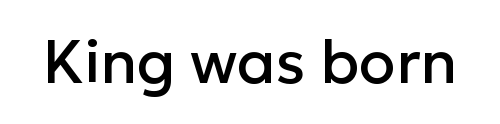
Q: Is the text italic (slanted)? A: No, it is upright.
Q: Is the typeface a serif or a sans-serif typeface? A: Sans-serif.
Q: Is the text underlined? A: No.
Q: Is the spacing between letters normal or unusually wide? A: Normal.
Q: Width (condensed, normal, or wide)? A: Normal.
Q: Stroke contrast? A: Low.
Q: x-height? A: Medium.
Q: Monospaced? A: No.
